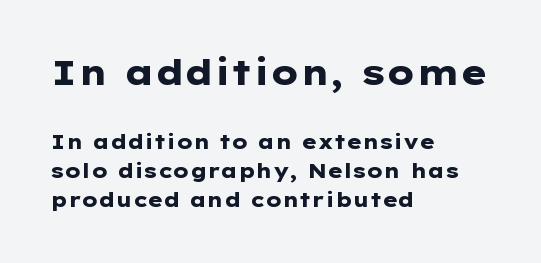
The image shows 35 px heavy, wide sans-serif type, upright; set left-aligned, normal line spacing (1.46x), normal letter spacing, not underlined; the first (top) block is 1.75x larger; low stroke contrast and a medium x-height.
